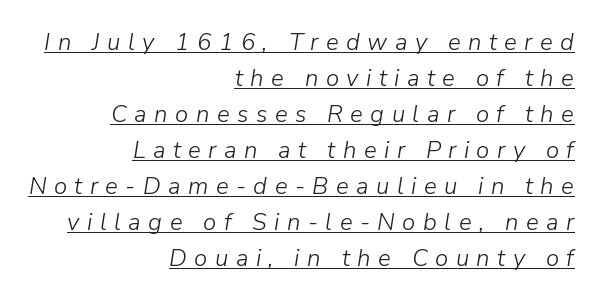
Q: Is the text bold? A: No.
Q: Is the text italic (slanted)? A: Yes, it leans right by about 9 degrees.
Q: Is the text underlined? A: Yes.
Q: How is the paragraph aligned? A: Right-aligned.
Q: Is the spacing between letters normal or unusually wide? A: Unusually wide.
Q: Is the spacing between lines tight, normal or loose? A: Normal.
